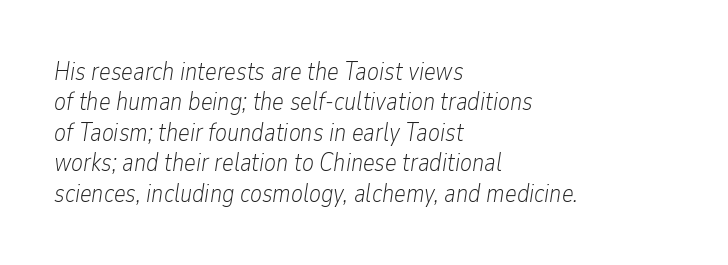
Spacing between characters is what you'd get straight out of the box. No chunkiness to these letters — they're not bold. Characters are canted at an angle relative to the baseline's perpendicular. Each line starts at the same left margin while the right side varies.
